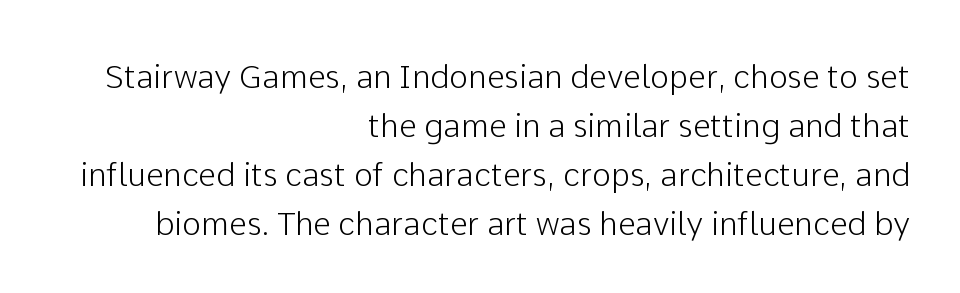
The image shows 32 px sans-serif type, upright; set right-aligned, normal line spacing (1.53x), normal letter spacing, not underlined; low stroke contrast and a medium x-height.
